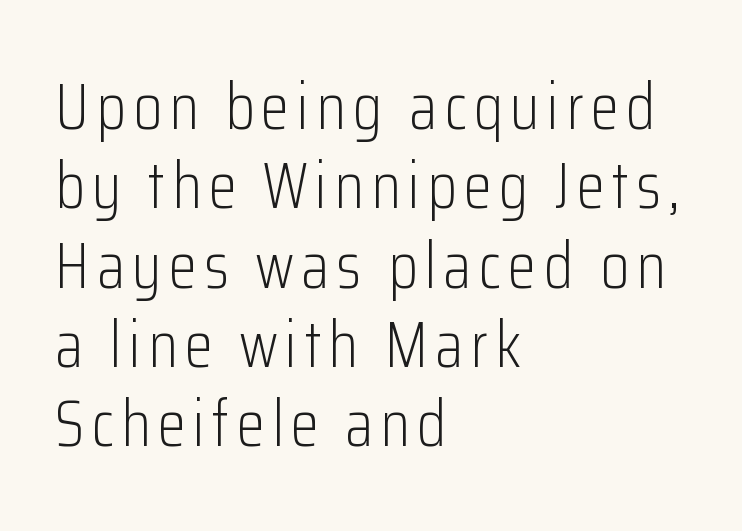
Characters remain perfectly vertical along every line. Caption: multi-line text, flush left, ragged right. The text was rendered using a sans face with plain stroke endings. The area under the type is left untouched. A typesetter would call this proportional, since set widths differ per character.
